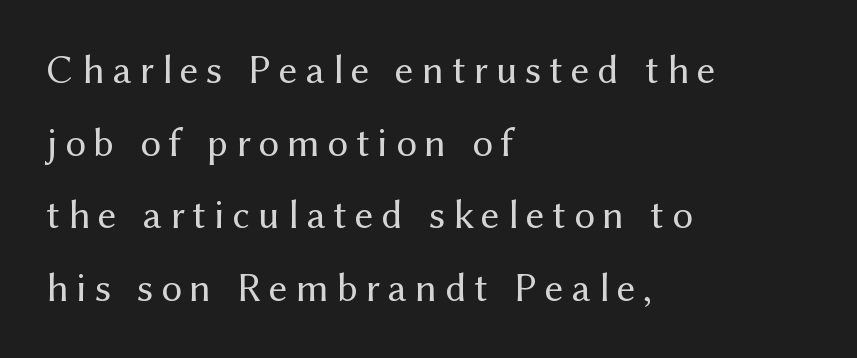
The image shows 41 px regular-weight sans-serif type, upright; set left-aligned, line spacing 1.77x, not underlined; medium stroke contrast and a medium x-height.
